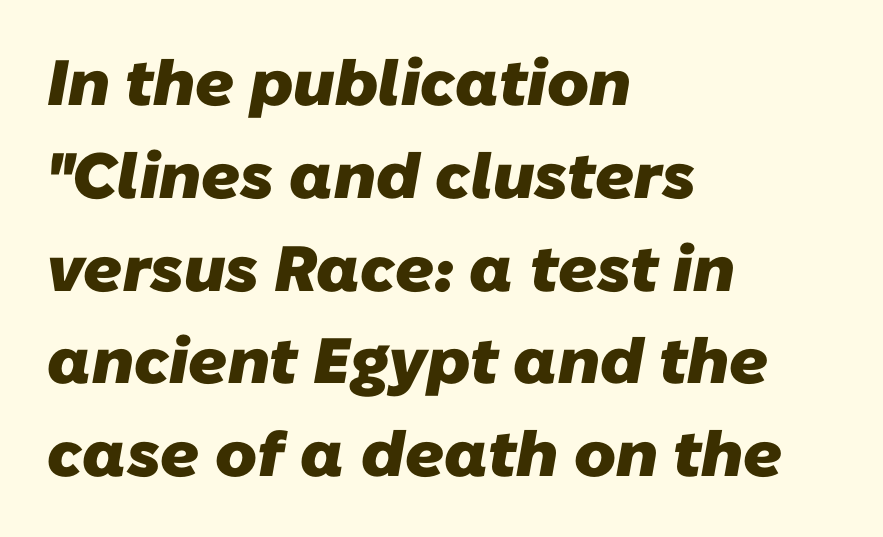
Q: Is the text bold? A: Yes.
Q: Is the typeface a serif or a sans-serif typeface? A: Sans-serif.
Q: Is the text underlined? A: No.
Q: How is the paragraph aligned? A: Left-aligned.
Q: Is the spacing between letters normal or unusually wide? A: Normal.
Q: Is the spacing between lines tight, normal or loose? A: Normal.
Q: Width (condensed, normal, or wide)? A: Normal.
Q: Stroke contrast? A: Low.
Q: x-height? A: Medium.
Q: Monospaced? A: No.
